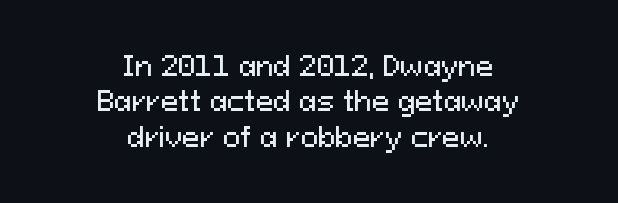
Q: Is the text italic (slanted)? A: No, it is upright.
Q: Is the text underlined? A: No.
Q: How is the paragraph aligned? A: Centered.
Q: Is the spacing between letters normal or unusually wide? A: Normal.
Q: Is the spacing between lines tight, normal or loose? A: Normal.
